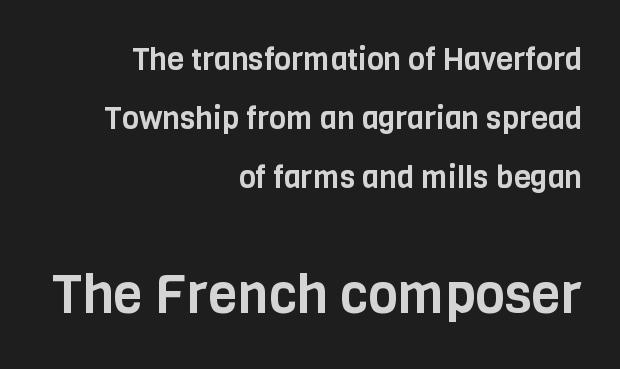
Q: Is the text italic (slanted)? A: No, it is upright.
Q: Is the typeface a serif or a sans-serif typeface? A: Sans-serif.
Q: Is the text underlined? A: No.
Q: How is the paragraph aligned? A: Right-aligned.
Q: Is the spacing between letters normal or unusually wide? A: Normal.
Q: Is the spacing between lines tight, normal or loose? A: Loose.
Q: Which block of text is set in a larger size, the first (top) or the second (bottom)? A: The second (bottom) one.
Q: Width (condensed, normal, or wide)? A: Condensed.
Q: Stroke contrast? A: Low.
Q: x-height? A: Large.
Q: Monospaced? A: No.
